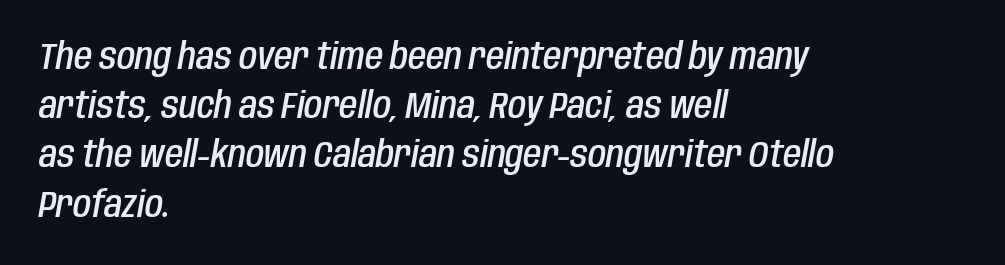
Q: Is the text bold? A: Semi-bold.
Q: Is the text italic (slanted)? A: Yes, it leans right by about 10 degrees.
Q: Is the text underlined? A: No.
Q: How is the paragraph aligned? A: Left-aligned.
Q: Is the spacing between letters normal or unusually wide? A: Normal.
Q: Is the spacing between lines tight, normal or loose? A: Normal.
Q: Width (condensed, normal, or wide)? A: Condensed.
Q: Stroke contrast? A: Low.
Q: x-height? A: Large.
Q: Monospaced? A: No.
